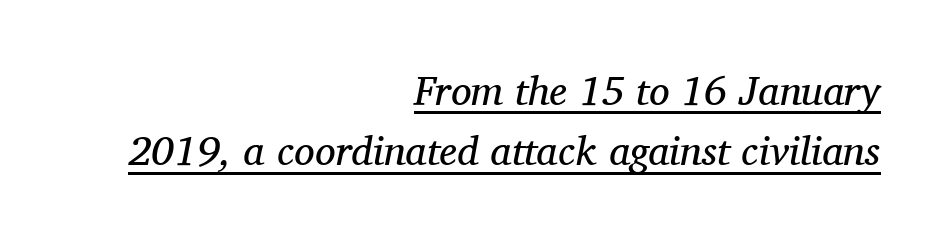
{"serif": "yes", "italic": "yes", "lean": "right", "slant_degrees": 11, "bold": "no", "weight": "regular", "width": "normal", "stroke_contrast": "medium", "x_height": "medium", "monospaced": "no", "underline": "yes", "align": "right", "line_spacing": "normal", "line_spacing_ratio": 1.47, "letter_spacing": "normal", "letter_spacing_em": 0.0, "glyph_px": 41}
